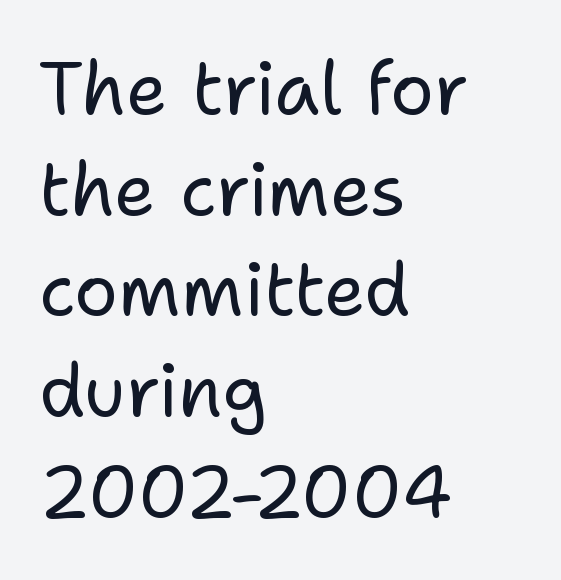
Q: Is the text bold? A: No.
Q: Is the text italic (slanted)? A: No, it is upright.
Q: Is the typeface a serif or a sans-serif typeface? A: Sans-serif.
Q: Is the text underlined? A: No.
Q: How is the paragraph aligned? A: Left-aligned.
Q: Is the spacing between letters normal or unusually wide? A: Normal.
Q: Is the spacing between lines tight, normal or loose? A: Normal.
Q: Width (condensed, normal, or wide)? A: Normal.
Q: Stroke contrast? A: Low.
Q: x-height? A: Medium.
Q: Monospaced? A: No.
